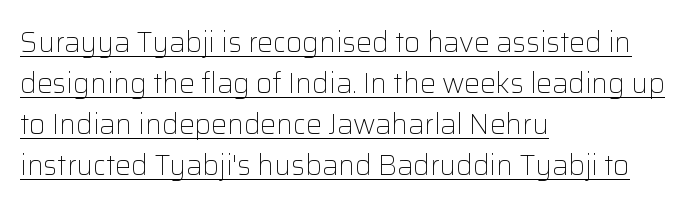
{"serif": "no", "italic": "no", "bold": "no", "weight": "light", "width": "normal", "stroke_contrast": "low", "x_height": "medium", "monospaced": "no", "underline": "yes", "align": "left", "line_spacing": "normal", "line_spacing_ratio": 1.46, "letter_spacing": "normal", "letter_spacing_em": 0.0, "glyph_px": 28}
